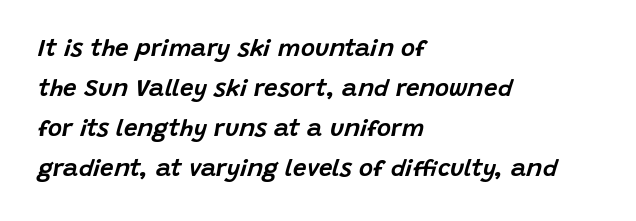
Q: Is the text italic (slanted)? A: Yes, it leans right by about 15 degrees.
Q: Is the text underlined? A: No.
Q: How is the paragraph aligned? A: Left-aligned.
Q: Is the spacing between letters normal or unusually wide? A: Normal.
Q: Is the spacing between lines tight, normal or loose? A: Normal.
